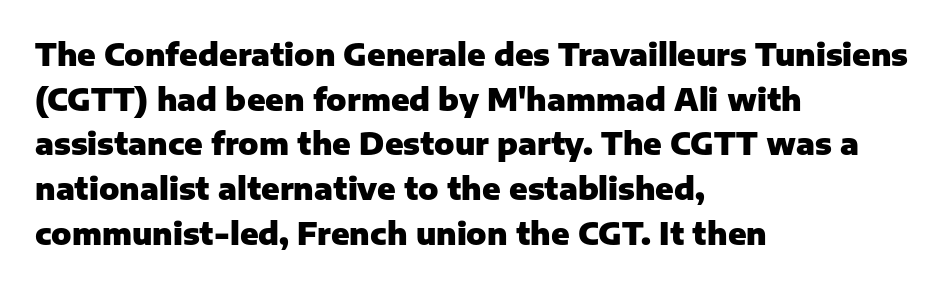
The image shows 30 px heavy sans-serif type, upright; set left-aligned, normal line spacing (1.49x), normal letter spacing, not underlined; low stroke contrast and a medium x-height.
